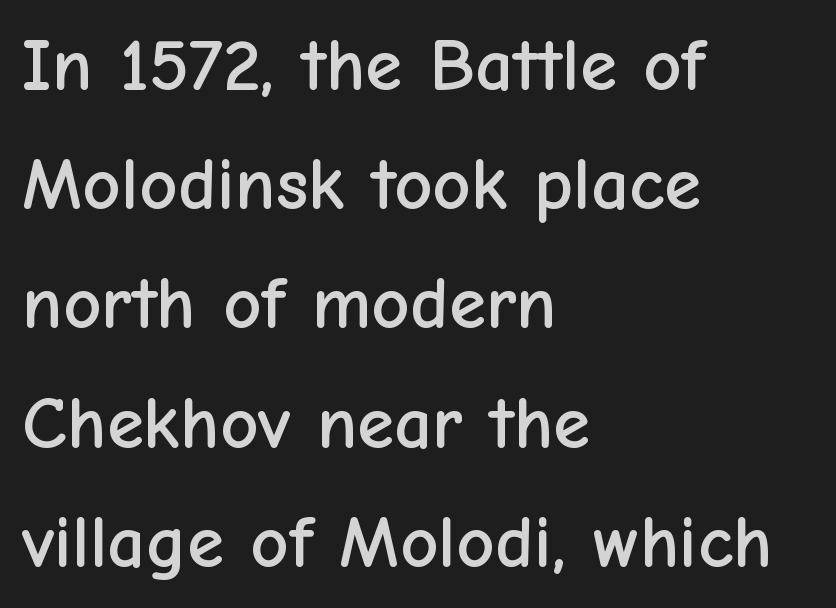
Q: Is the text italic (slanted)? A: No, it is upright.
Q: Is the typeface a serif or a sans-serif typeface? A: Sans-serif.
Q: Is the text underlined? A: No.
Q: How is the paragraph aligned? A: Left-aligned.
Q: Is the spacing between letters normal or unusually wide? A: Normal.
Q: Is the spacing between lines tight, normal or loose? A: Normal.
Q: Width (condensed, normal, or wide)? A: Normal.
Q: Stroke contrast? A: Low.
Q: x-height? A: Medium.
Q: Monospaced? A: No.
